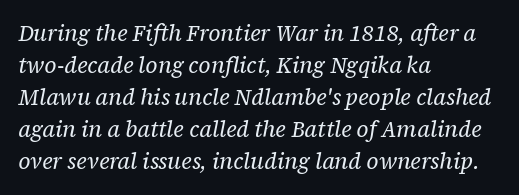
No extra ink here — the face is not bold. Nobody touched the tracking dial on this one. A normal amount of white space separates one row of letters from the next. The paragraph shown leans on its left margin. Lines of text with bare space underneath. In terms of posture, this sample is oblique.
